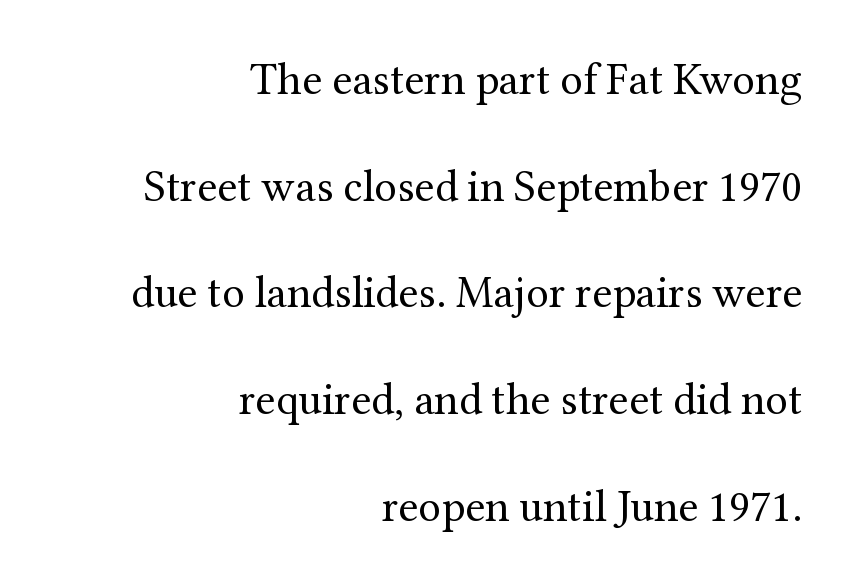
The image shows 45 px regular-weight serif type, upright; set right-aligned, loose line spacing (2.37x), normal letter spacing, not underlined; medium stroke contrast and a medium x-height.
